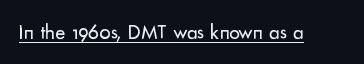
The image shows 21 px text type, upright; set normal letter spacing, underlined.
